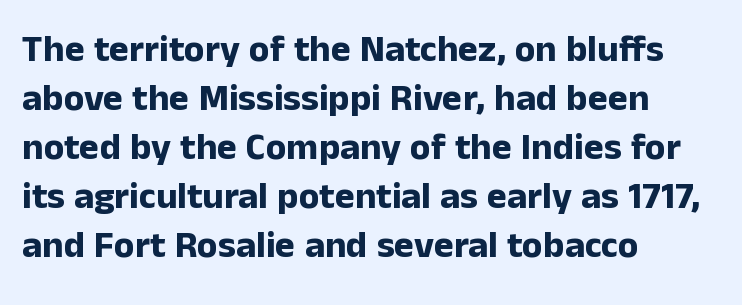
The image shows 38 px bold sans-serif type, upright; set left-aligned, normal line spacing (1.29x), normal letter spacing, not underlined; low stroke contrast and a medium x-height.
